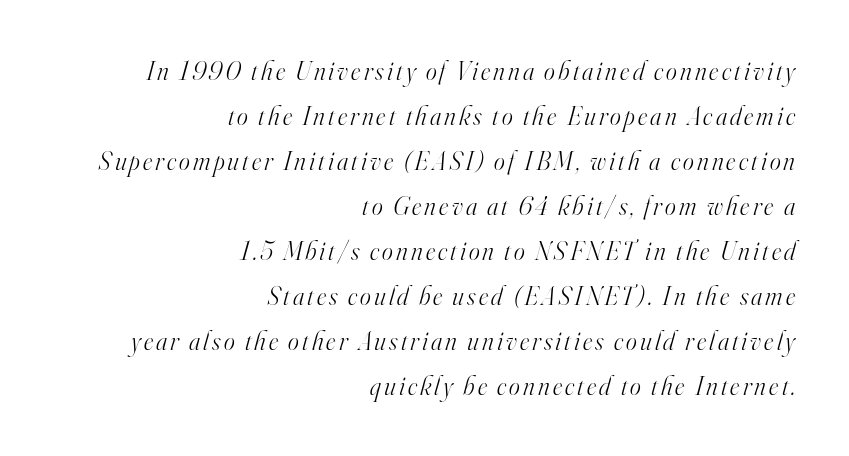
The image shows 26 px text type, italic (leaning right); set right-aligned, line spacing 1.73x, not underlined.
